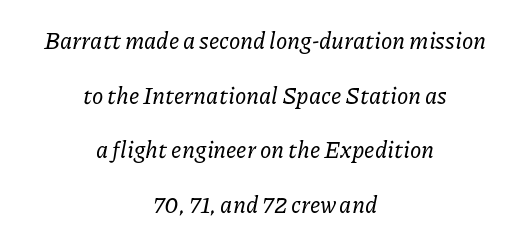
Observe the lean: these are italic letterforms. These lines are centered, leaving both edges ragged. The strip under each line holds only bare page. Students, observe: this is what heavily led, spacious text looks like. The letters sit at their default tracking, neither squeezed nor spread.
